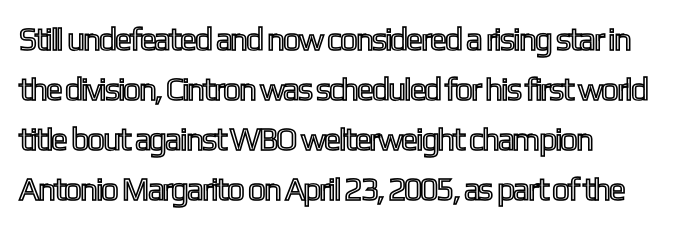
The tracking reads as untouched default to a designer's eye. Rule under the text: the space is simply empty. The specimen reads as upright at a glance. Here the designer chose a conventional face with non-uniform glyph widths. The setting favours the left margin, as ordinary paragraphs usually do. The leading is moderate, giving the passage an even texture.
